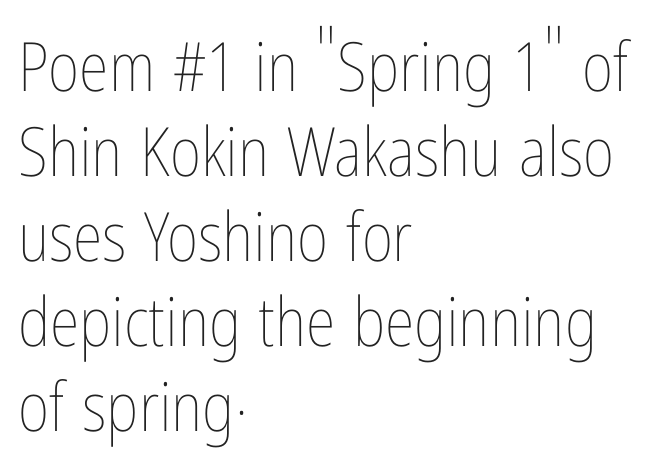
Left-aligned paragraph, ragged on the right. Caption: standard tracking, unaltered. The string is rendered with underlining switched off. The letters advance in unequal steps, a hallmark of proportional type. Nope, not italic — everything's standing straight. Each new line begins a customary step beneath the previous one.
